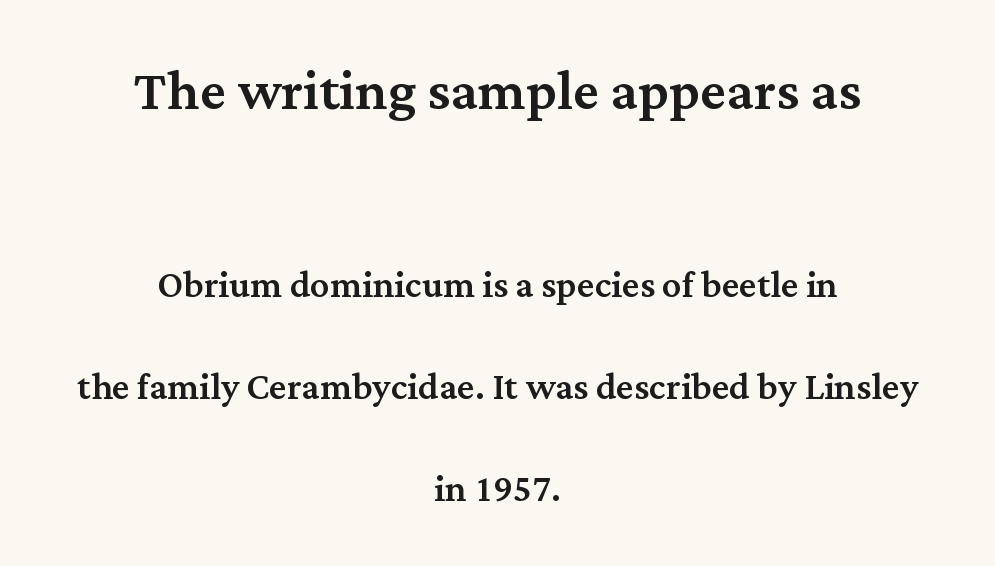
Leftover space on each line is divided equally before and after the words. A roman cut, with each character standing at attention. A great deal of white space separates one row of letters from the next. Glance below the letters and you will spot only blank space.
